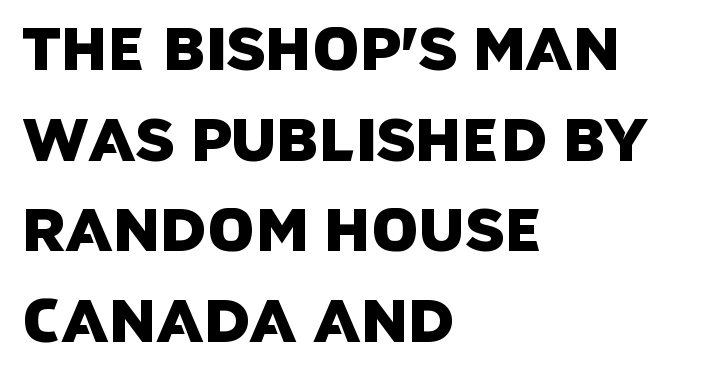
The image shows 60 px sans-serif type; set left-aligned, normal line spacing (1.51x), normal letter spacing, not underlined; low stroke contrast and a large x-height.
